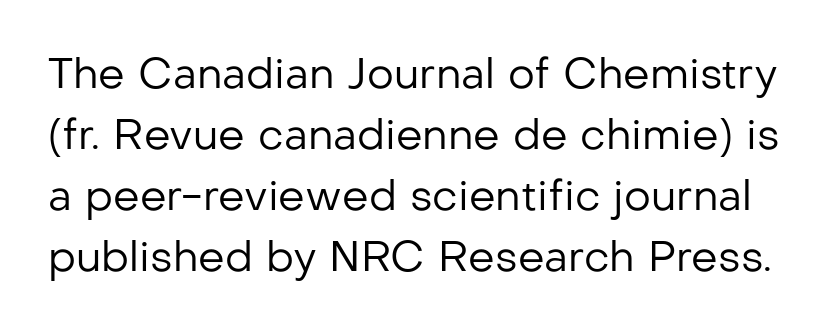
{"serif": "no", "italic": "no", "bold": "no", "weight": "regular", "width": "normal", "stroke_contrast": "low", "x_height": "medium", "monospaced": "no", "underline": "no", "line_spacing": "normal", "line_spacing_ratio": 1.45, "letter_spacing": "normal", "letter_spacing_em": 0.0, "glyph_px": 42}
